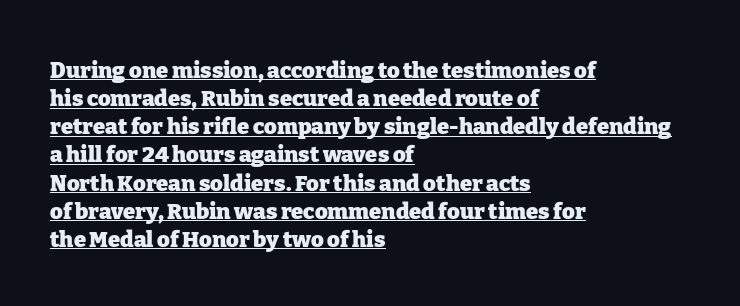
{"italic": "no", "bold": "yes", "underline": "yes", "align": "left", "line_spacing": "normal", "line_spacing_ratio": 1.28, "letter_spacing": "normal", "letter_spacing_em": 0.0, "glyph_px": 22}
